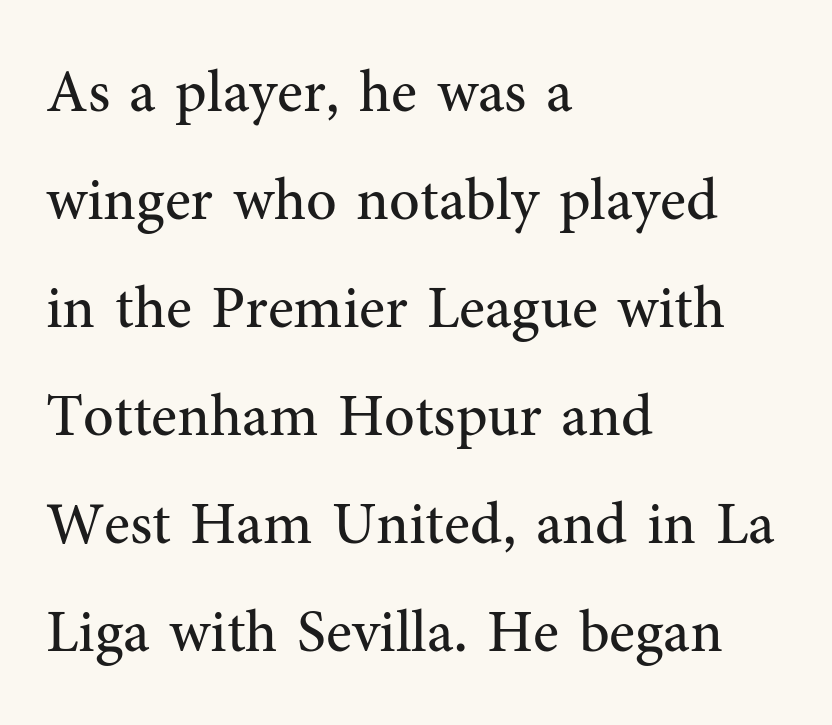
Q: Is the text bold? A: No.
Q: Is the text italic (slanted)? A: No, it is upright.
Q: Is the typeface a serif or a sans-serif typeface? A: Serif.
Q: Is the text underlined? A: No.
Q: How is the paragraph aligned? A: Left-aligned.
Q: Is the spacing between letters normal or unusually wide? A: Normal.
Q: Width (condensed, normal, or wide)? A: Normal.
Q: Stroke contrast? A: Medium.
Q: x-height? A: Medium.
Q: Monospaced? A: No.
